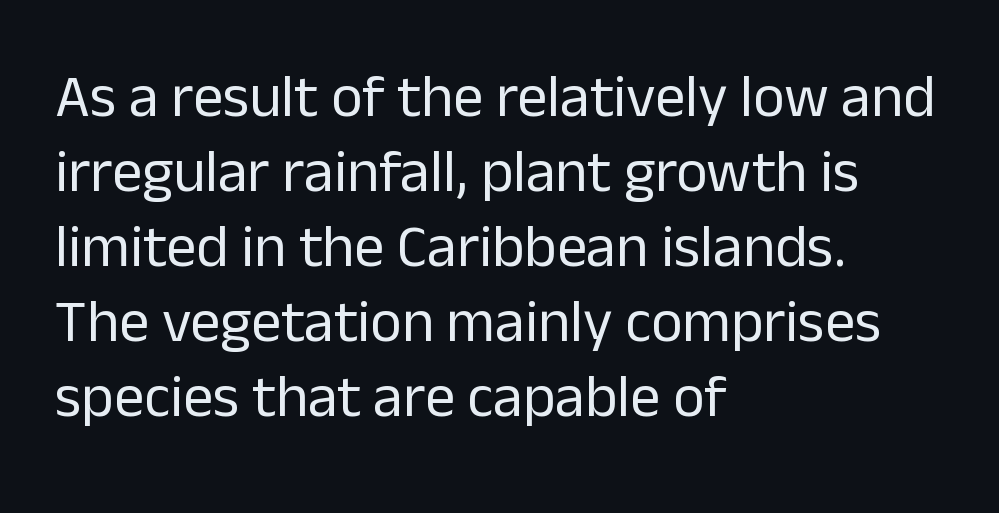
These lines were composed using upright roman letters. This sample is left-justified, so line endings fall wherever the words run out. Underlining? Definitely not there. Whoever set this chose a conventional vertical rhythm.
